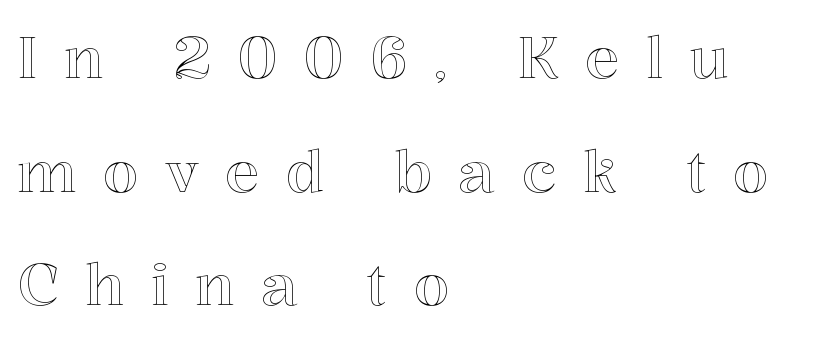
Does the lettering tilt? It doesn't — this is upright. The passage shown is typed in a proportional face where columns would drift. Quick note: underline off. Left-aligned paragraph, ragged on the right. Leading is clearly above the norm, producing a sparse column.
